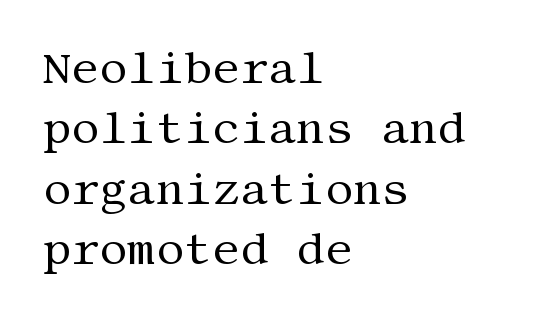
{"serif": "yes", "italic": "no", "bold": "no", "weight": "regular", "width": "normal", "stroke_contrast": "medium", "x_height": "large", "underline": "no", "align": "left", "line_spacing": "normal", "line_spacing_ratio": 1.37, "letter_spacing": "normal", "letter_spacing_em": 0.0, "glyph_px": 44}
